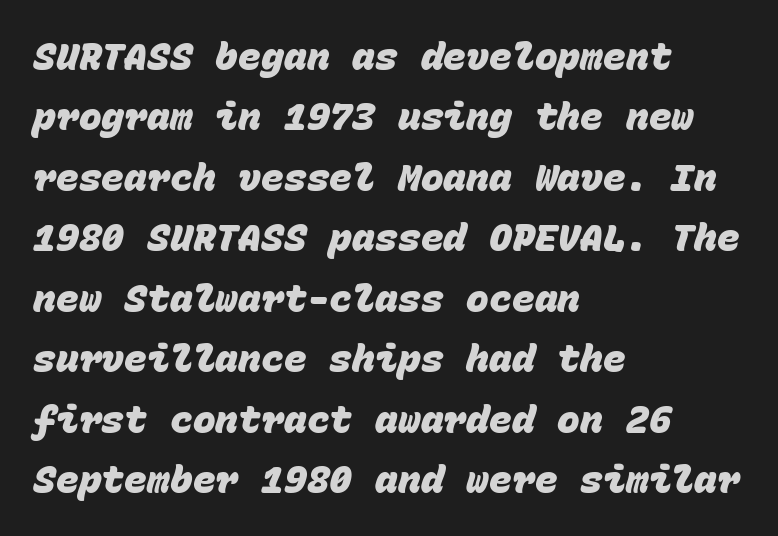
{"serif": "no", "bold": "yes", "weight": "heavy", "width": "normal", "stroke_contrast": "low", "x_height": "large", "monospaced": "yes", "underline": "no", "align": "left", "line_spacing": "normal", "line_spacing_ratio": 1.59, "letter_spacing": "normal", "letter_spacing_em": 0.0, "glyph_px": 38}
